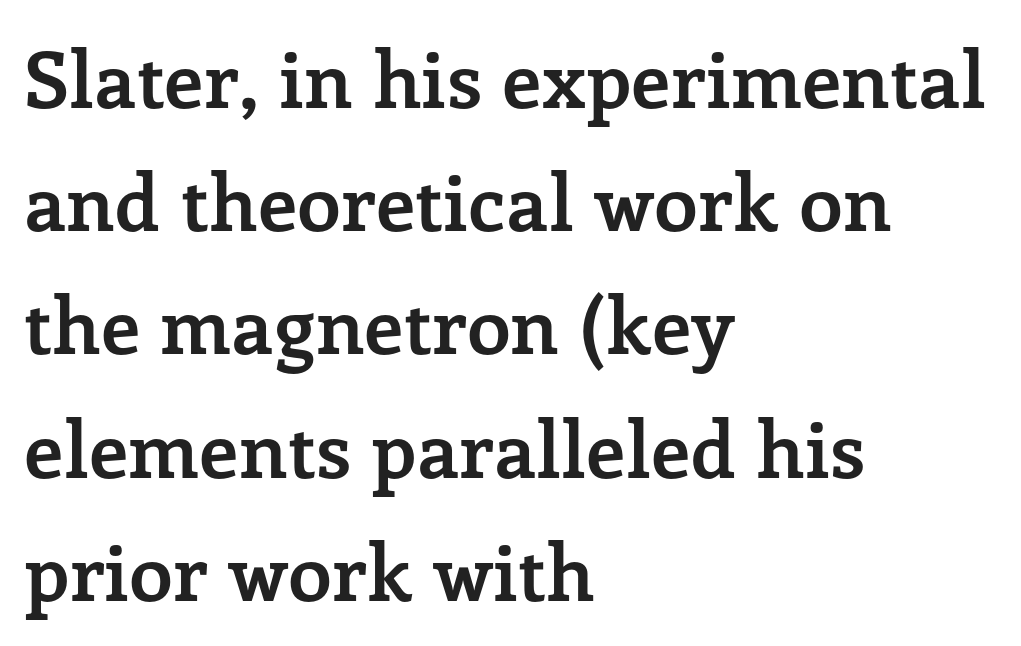
{"serif": "yes", "italic": "no", "bold": "yes", "weight": "semibold", "width": "normal", "stroke_contrast": "low", "x_height": "medium", "monospaced": "no", "underline": "no", "align": "left", "line_spacing": "normal", "line_spacing_ratio": 1.58, "letter_spacing": "normal", "letter_spacing_em": 0.0, "glyph_px": 78}
